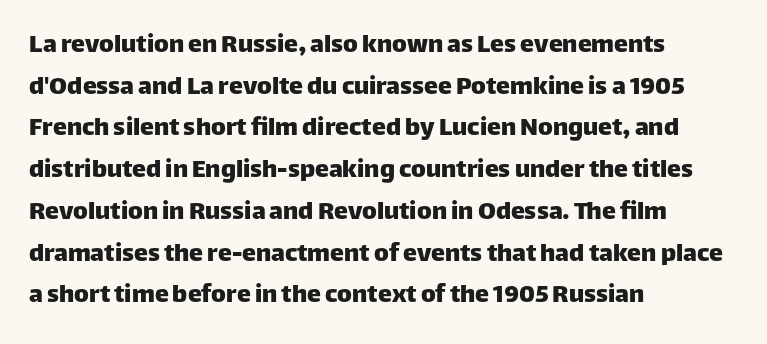
Q: Is the text italic (slanted)? A: No, it is upright.
Q: Is the typeface a serif or a sans-serif typeface? A: Sans-serif.
Q: Is the text underlined? A: No.
Q: How is the paragraph aligned? A: Left-aligned.
Q: Is the spacing between letters normal or unusually wide? A: Normal.
Q: Is the spacing between lines tight, normal or loose? A: Normal.
Q: Width (condensed, normal, or wide)? A: Normal.
Q: Stroke contrast? A: Low.
Q: x-height? A: Large.
Q: Monospaced? A: No.
